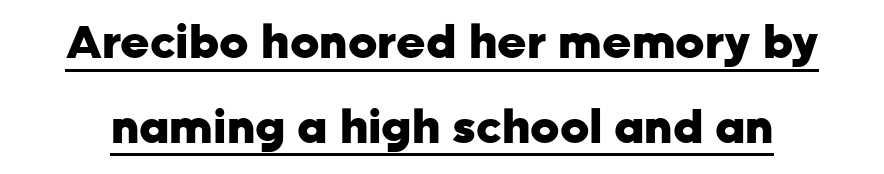
Q: Is the text bold? A: Yes.
Q: Is the text italic (slanted)? A: No, it is upright.
Q: Is the typeface a serif or a sans-serif typeface? A: Sans-serif.
Q: Is the text underlined? A: Yes.
Q: Is the spacing between letters normal or unusually wide? A: Normal.
Q: Width (condensed, normal, or wide)? A: Normal.
Q: Stroke contrast? A: Low.
Q: x-height? A: Medium.
Q: Monospaced? A: No.
